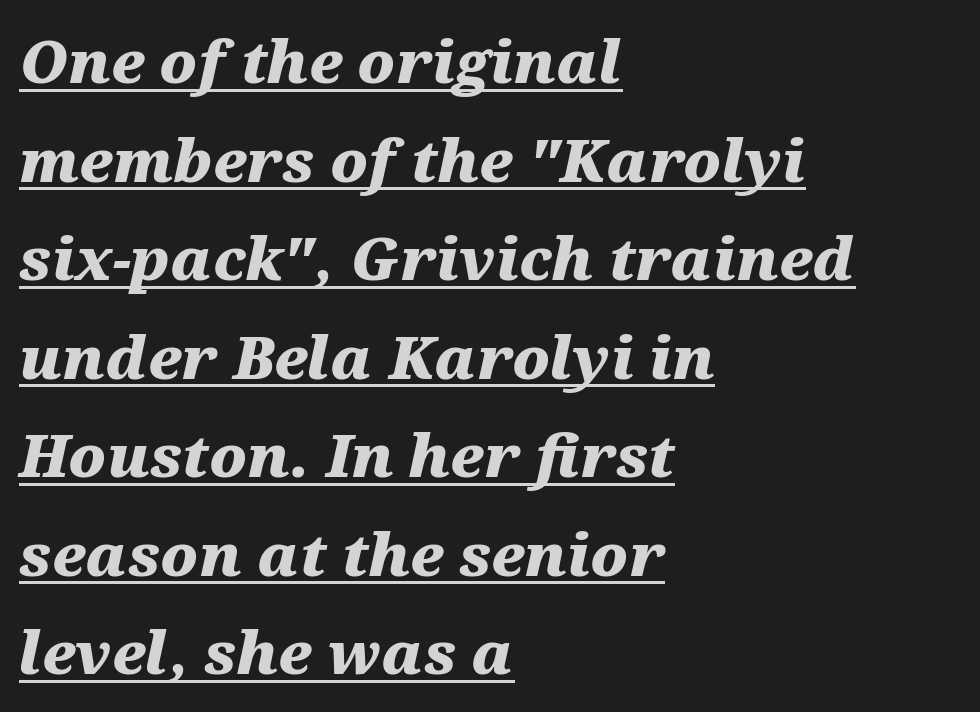
The image shows 59 px heavy, wide type, italic (leaning right); set left-aligned, normal line spacing (1.67x), normal letter spacing, underlined; medium stroke contrast and a medium x-height.
